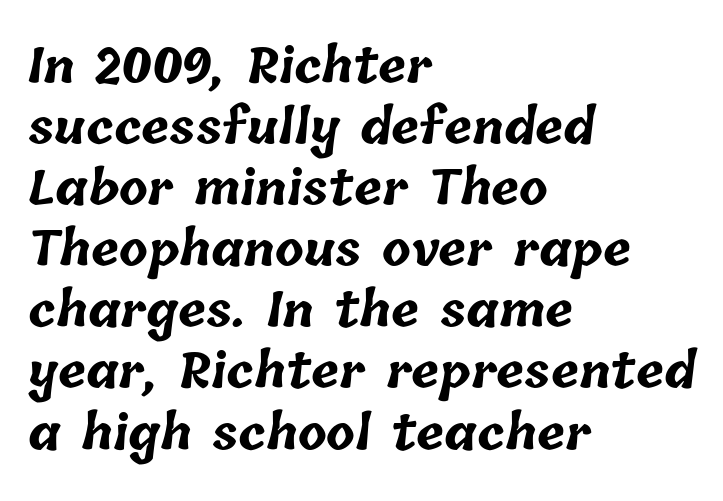
The image shows 47 px bold type; set left-aligned, normal line spacing (1.3x), normal letter spacing, not underlined; low stroke contrast and a medium x-height.
